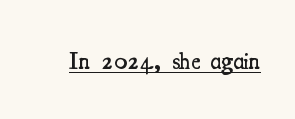
The image shows 24 px text type, upright; set normal letter spacing, underlined.
